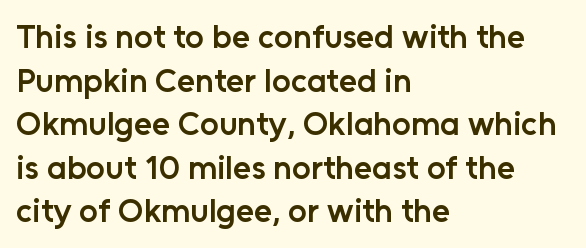
The type family on display is of the sans-serif kind. The lettering stays uniformly vertical, giving the passage a roman look. Students, this is semibold: more ink than regular, less than bold. This sample has the flowing, uneven cadence of proportional lettering. This rendering leaves character spacing at its baseline value. Line starts are locked; line ends wander.
